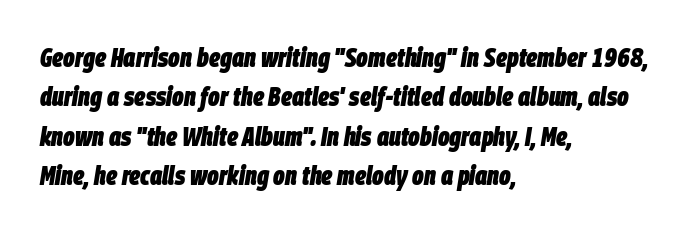
Bold? Absolutely — the strokes are thick and heavy. Posture: slanted. Rows of type keep a routine distance in the vertical direction. The passage is arranged the way most books set body copy — flush left. This rendering leaves character spacing at its baseline value. No word sits above an underline.
